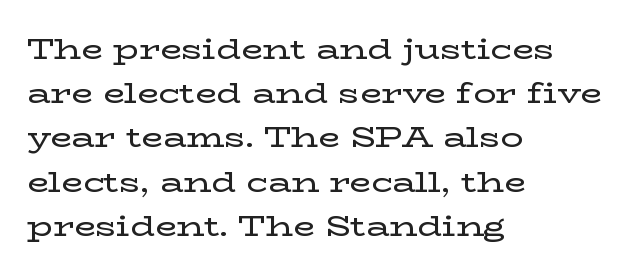
The image shows 28 px wide serif type, upright; set left-aligned, normal line spacing (1.58x), normal letter spacing, not underlined; low stroke contrast and a medium x-height.
